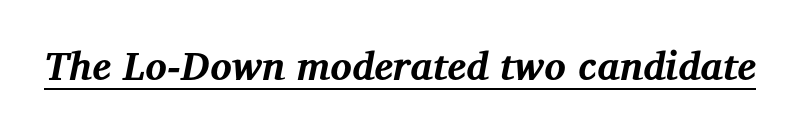
Q: Is the text bold? A: Yes.
Q: Is the text italic (slanted)? A: Yes, it leans right by about 12 degrees.
Q: Is the typeface a serif or a sans-serif typeface? A: Serif.
Q: Is the text underlined? A: Yes.
Q: Is the spacing between letters normal or unusually wide? A: Normal.
Q: Width (condensed, normal, or wide)? A: Normal.
Q: Stroke contrast? A: Medium.
Q: x-height? A: Medium.
Q: Monospaced? A: No.
